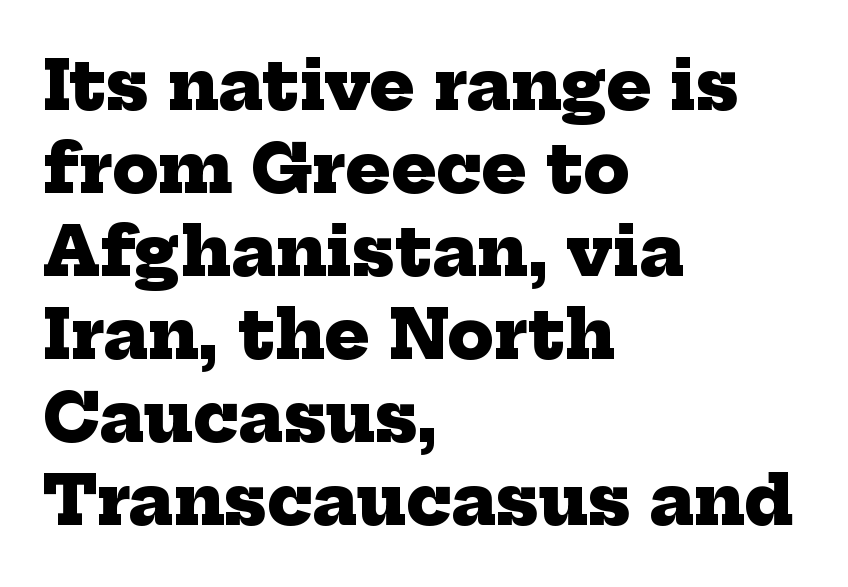
Has an underline been added? It has not. Serifs: yes, visible at the terminals of the letterforms. A classic flush-left, rag-right setting is used for this passage. The tracking reads as untouched default to a designer's eye. The strokes are fattened all the way to bold.
